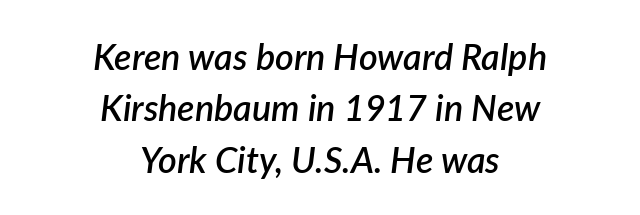
Typographic density is moderately raised because the face is semibold. Is this a fixed-width face? No — the glyphs have proportional, varying widths. The passage shown leans; its letterforms are oblique. A clean baseline with only descenders dipping below it. Nothing unusual about the tracking: characters are spaced as the font intends. In terms of leading, this rendering sits right in the middle.
